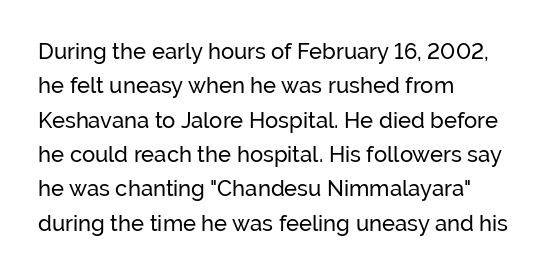
Q: Is the text italic (slanted)? A: No, it is upright.
Q: Is the text underlined? A: No.
Q: How is the paragraph aligned? A: Left-aligned.
Q: Is the spacing between letters normal or unusually wide? A: Normal.
Q: Is the spacing between lines tight, normal or loose? A: Normal.
